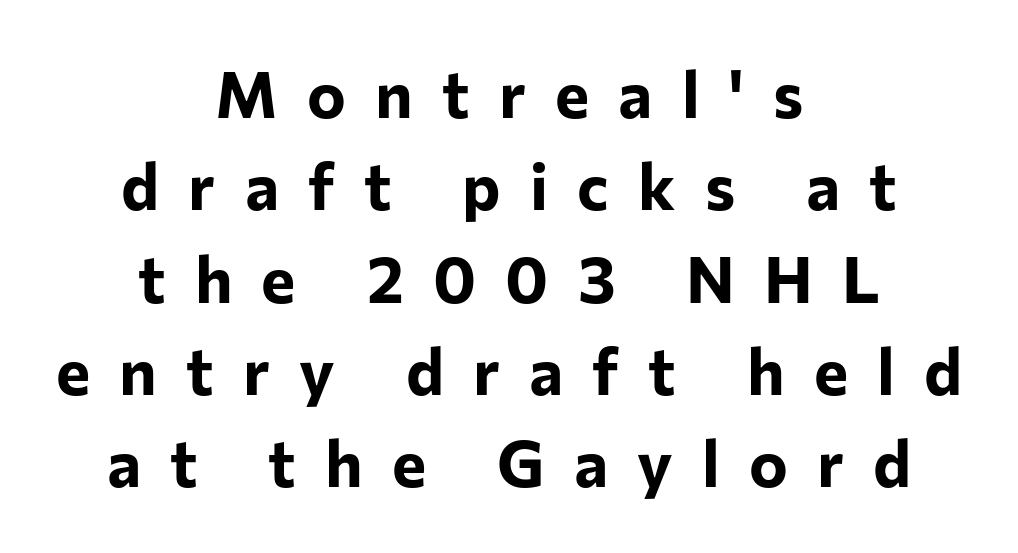
Teacher's note: observe the equal gaps on both sides — that is centered alignment. Check under the words: just untouched page. How would I describe the line gaps? Plain and ordinary. I'd describe the lettering as bold — thick and assertive. Here the designer chose a conventional face with non-uniform glyph widths. Posture: straight, roman, zero tilt.
